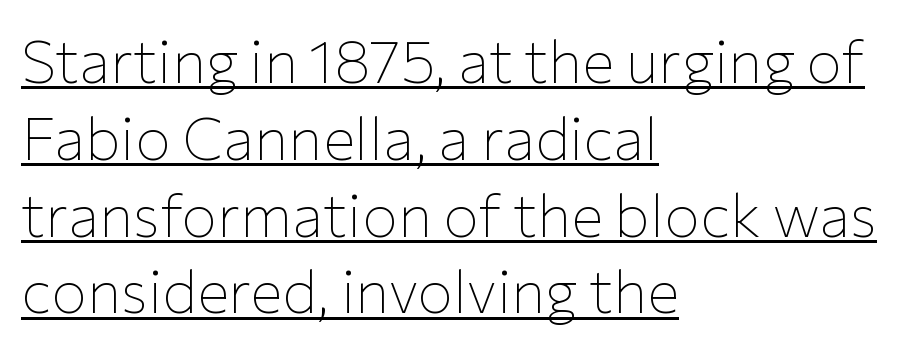
{"serif": "no", "italic": "no", "bold": "no", "weight": "thin", "width": "normal", "stroke_contrast": "low", "x_height": "medium", "monospaced": "no", "underline": "yes", "align": "left", "line_spacing": "normal", "line_spacing_ratio": 1.28, "letter_spacing": "normal", "letter_spacing_em": 0.0, "glyph_px": 60}
